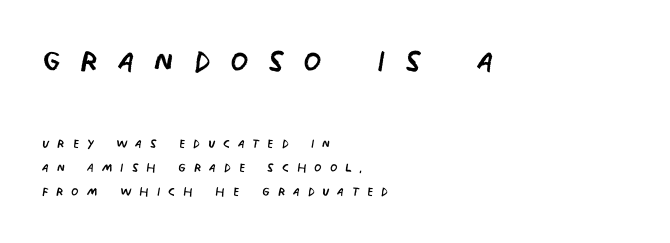
The image shows 42 px regular-weight, condensed sans-serif type; set left-aligned, normal line spacing (1.43x), unusually wide letter spacing (+0.45 em), not underlined; the first (top) block is 2.47x larger; low stroke contrast and a large x-height.
